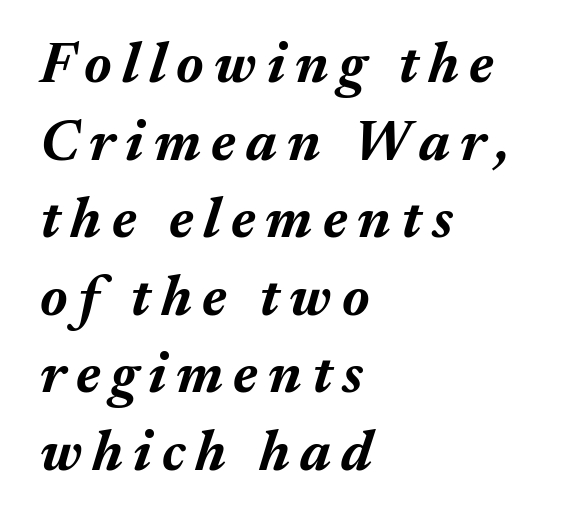
The image shows 57 px bold type, italic (leaning right); set left-aligned, normal line spacing (1.36x), not underlined; medium stroke contrast and a medium x-height.
